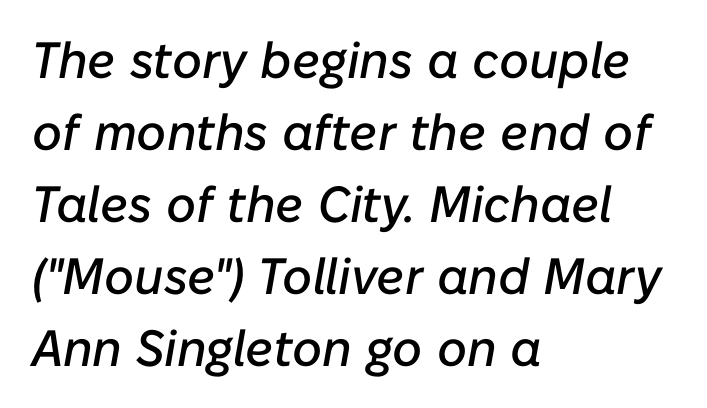
Q: Is the text italic (slanted)? A: Yes, it leans right by about 10 degrees.
Q: Is the text underlined? A: No.
Q: How is the paragraph aligned? A: Left-aligned.
Q: Is the spacing between letters normal or unusually wide? A: Normal.
Q: Is the spacing between lines tight, normal or loose? A: Normal.
Q: Width (condensed, normal, or wide)? A: Normal.
Q: Stroke contrast? A: Low.
Q: x-height? A: Medium.
Q: Monospaced? A: No.
